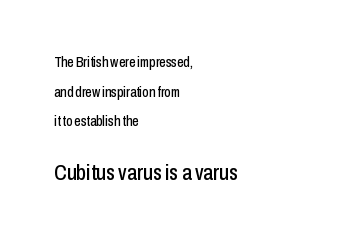
The words here are not underlined. This sample uses plain, unmodified letter spacing. No italicization has been applied; the sample stays upright. Reading top to bottom, the characters get bigger at the block break. Left-aligned paragraph, ragged on the right. Rows of type keep a wide berth in the vertical direction.
